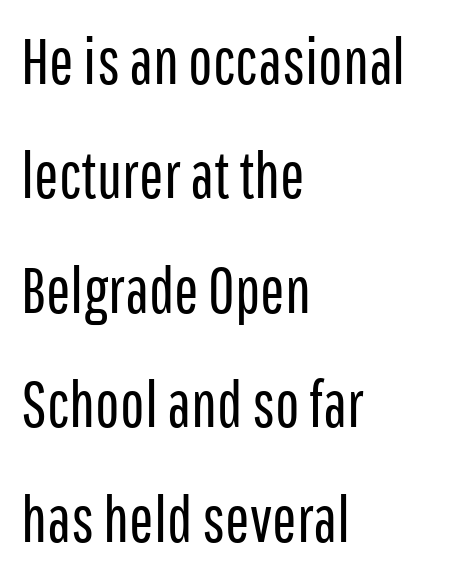
Think of a printed novel: that variable character pitch is what you see here. The letterforms sit shoulder to shoulder at normal distance. Words float on clear page, feet unadorned. Unlike italic type, these characters show no tilt at all. A sans-serif font was chosen for this passage.
